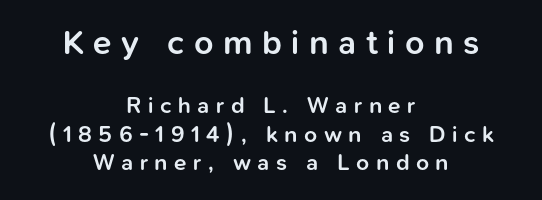
The image shows 34 px semibold sans-serif type, upright; set centered, line spacing 1.24x, unusually wide letter spacing (+0.28 em), not underlined; the first (top) block is 1.48x larger; low stroke contrast and a medium x-height.
